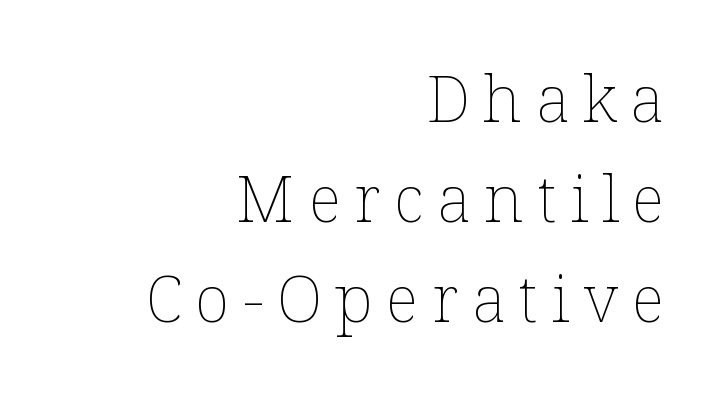
There is plenty of visible air inserted between adjacent glyphs. This is not heavy type; no bold has been used. Vertical spacing — default. Reading down the block, your eye finds every line finishing at a fixed right position. Do the characters align in a grid? No, the font is proportional. The baseline area is clear.
